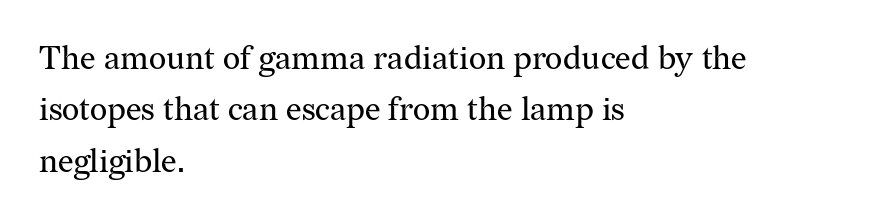
Stem width sits at or under what a default text font uses. If you measured baseline to baseline, you'd find a middling distance. Note the varied advance widths — an 'i' is clearly narrower than an 'm'. Typographically, this falls in the serif category. All the whitespace from short lines collects on the right.
